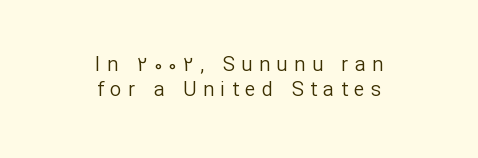
Q: Is the text bold? A: No.
Q: Is the text italic (slanted)? A: No, it is upright.
Q: Is the text underlined? A: No.
Q: How is the paragraph aligned? A: Centered.
Q: Is the spacing between letters normal or unusually wide? A: Unusually wide.
Q: Is the spacing between lines tight, normal or loose? A: Normal.
